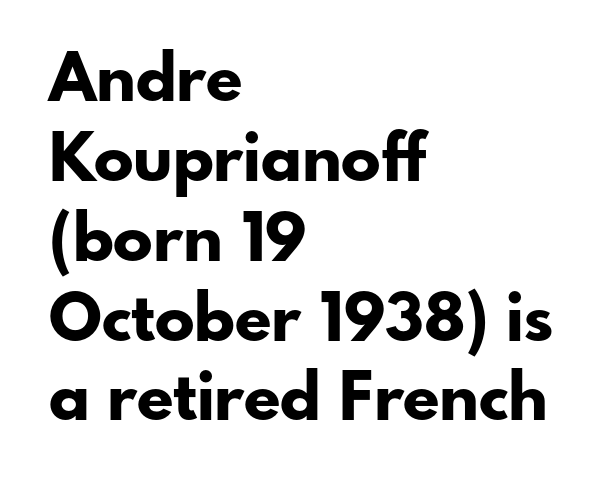
Q: Is the text bold? A: Yes.
Q: Is the text italic (slanted)? A: No, it is upright.
Q: Is the typeface a serif or a sans-serif typeface? A: Sans-serif.
Q: Is the text underlined? A: No.
Q: How is the paragraph aligned? A: Left-aligned.
Q: Is the spacing between letters normal or unusually wide? A: Normal.
Q: Width (condensed, normal, or wide)? A: Normal.
Q: Stroke contrast? A: Low.
Q: x-height? A: Small.
Q: Monospaced? A: No.
